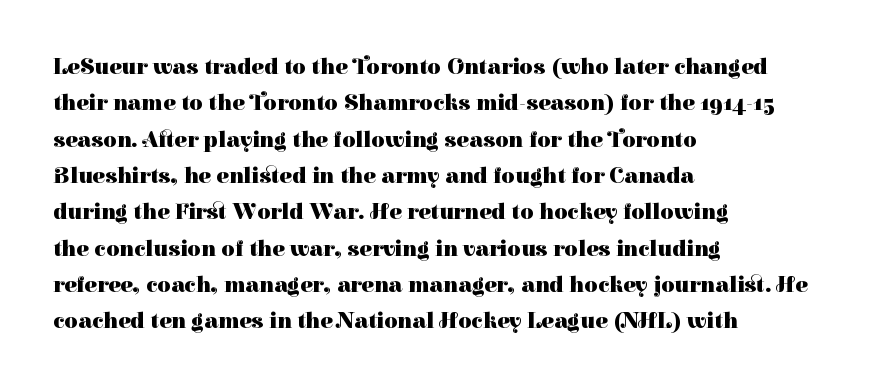
{"italic": "no", "bold": "yes", "underline": "no", "align": "left", "line_spacing": "normal", "line_spacing_ratio": 1.58, "letter_spacing": "normal", "letter_spacing_em": 0.0, "glyph_px": 23}
